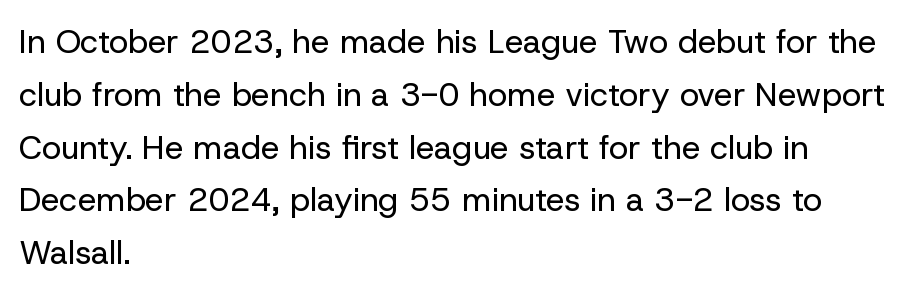
{"serif": "no", "italic": "no", "bold": "no", "weight": "regular", "width": "normal", "stroke_contrast": "low", "x_height": "medium", "monospaced": "no", "underline": "no", "align": "left", "line_spacing": "normal", "line_spacing_ratio": 1.6, "letter_spacing": "normal", "letter_spacing_em": 0.0, "glyph_px": 33}
